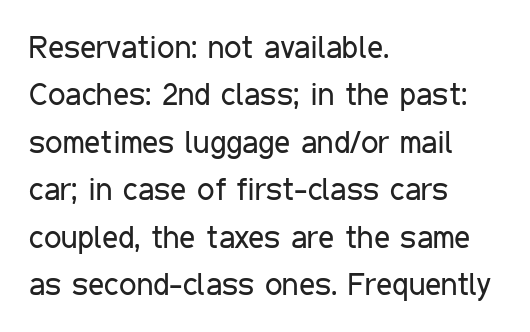
The type family on display is of the sans-serif kind. Decoration check: the copy has no underline. Baseline-to-baseline distance is the conventional proportion of letter height. Stroke mass is kept to a normal reading level or below. Horizontally, the lines are justified to the leading edge only. Proportional: the letters do not fall into vertical columns.
